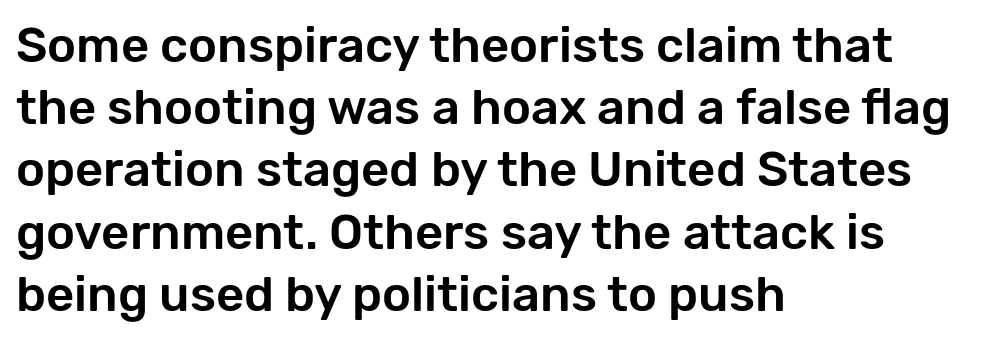
{"serif": "no", "italic": "no", "width": "normal", "stroke_contrast": "low", "x_height": "medium", "monospaced": "no", "underline": "no", "align": "left", "line_spacing": "normal", "line_spacing_ratio": 1.27, "letter_spacing": "normal", "letter_spacing_em": 0.0, "glyph_px": 49}
